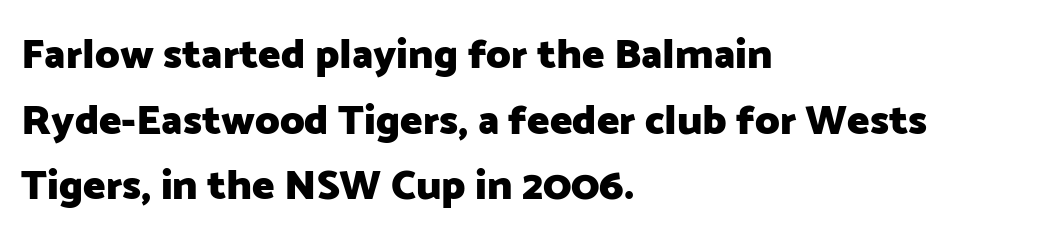
The image shows 42 px heavy sans-serif type, upright; set left-aligned, normal line spacing (1.56x), normal letter spacing, not underlined; low stroke contrast and a medium x-height.
